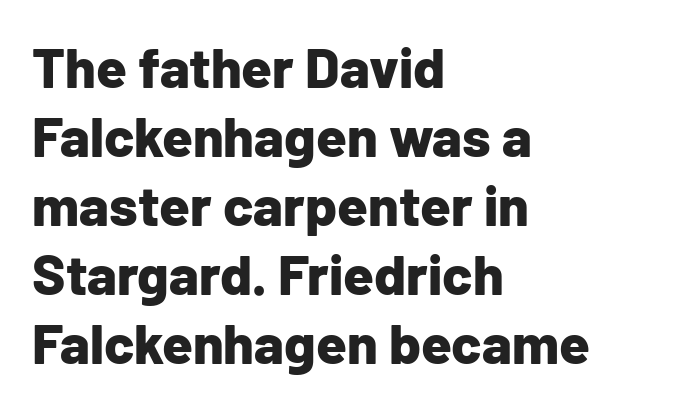
The image shows 56 px bold sans-serif type, upright; set left-aligned, line spacing 1.23x, normal letter spacing, not underlined; low stroke contrast and a medium x-height.
